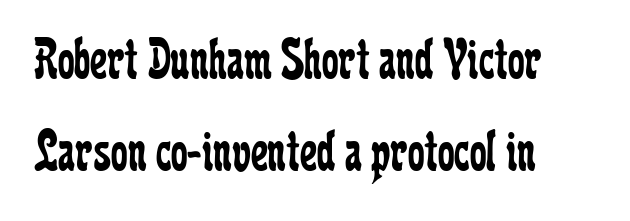
{"serif": "yes", "italic": "no", "bold": "no", "weight": "regular", "width": "condensed", "stroke_contrast": "low", "x_height": "medium", "monospaced": "no", "underline": "no", "align": "left", "line_spacing": "normal", "line_spacing_ratio": 1.54, "letter_spacing": "normal", "letter_spacing_em": 0.0, "glyph_px": 60}
